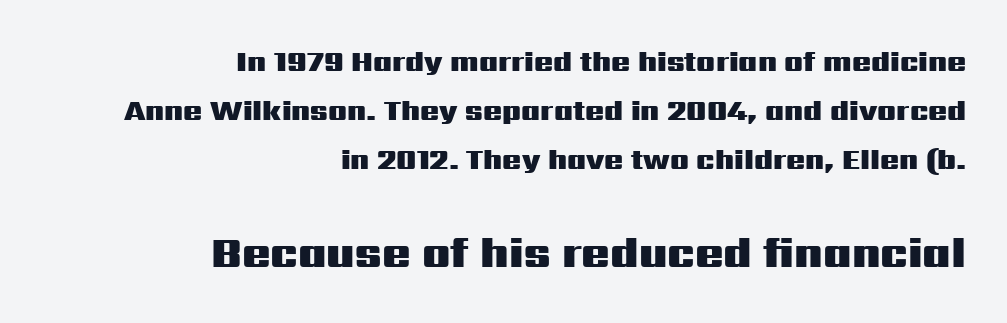
Bold? Absolutely — the strokes are thick and heavy. Size hierarchy here favors the trailing block over the leading one. The line texture is even and compact thanks to regular tracking. Every row of glyphs terminates at an identical x-position on the right. Every stem runs plumb, perpendicular to the baseline. Here the designer chose a conventional face with non-uniform glyph widths.
